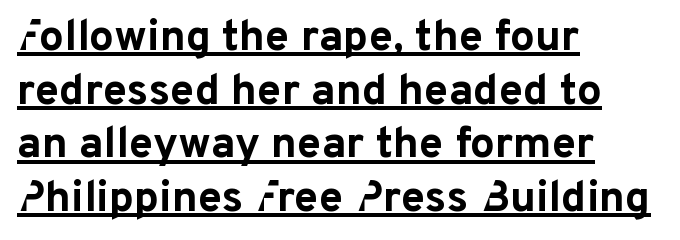
Does the lettering tilt? It doesn't — this is upright. Does extra space separate the letters? No, they use regular spacing. You could not count columns in this text — the font is proportionally spaced. The characters display no serif detailing; their extremities are plain. The characters look thick and weighty, a clear bold.
